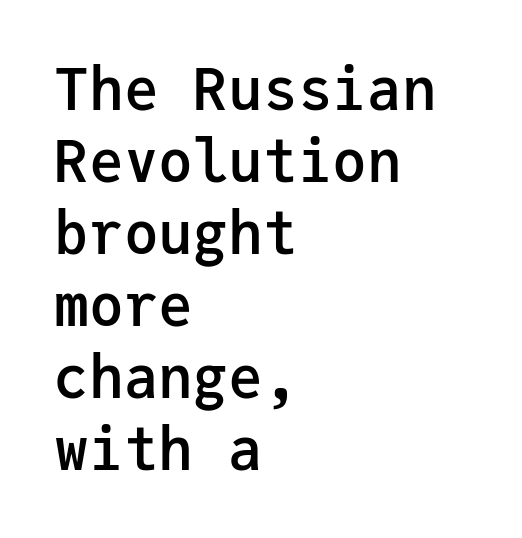
One-word summary of the alignment: left. Ordinary non-slanted type is in use. Stems and bowls a touch heavier than normal — semibold. Each word holds together tightly as a unit, with standard inter-letter gaps. Font category for this specimen: sans-serif. Think of a typewriter: that constant character pitch is what you see here.
